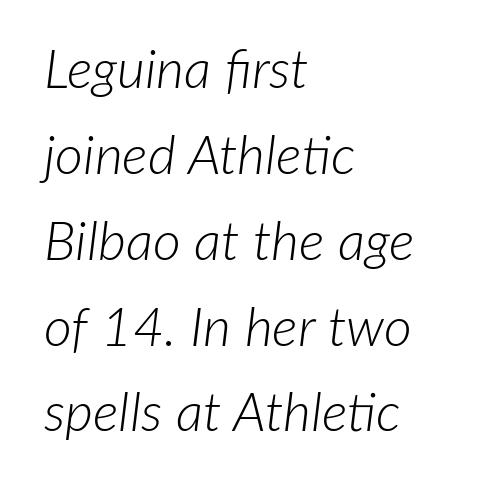
Q: Is the text bold? A: No.
Q: Is the text italic (slanted)? A: Yes, it leans right by about 7 degrees.
Q: Is the text underlined? A: No.
Q: How is the paragraph aligned? A: Left-aligned.
Q: Is the spacing between letters normal or unusually wide? A: Normal.
Q: Is the spacing between lines tight, normal or loose? A: Normal.
Q: Width (condensed, normal, or wide)? A: Normal.
Q: Stroke contrast? A: Low.
Q: x-height? A: Medium.
Q: Monospaced? A: No.
